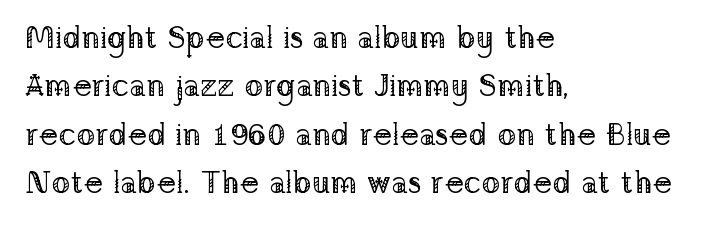
The ragged edge is on the right, which tells us the setting is flush left. These lines are rendered in a variable-pitch font. Every character sits straight up, as roman type does. Anything drawn beneath the words? Only blank space. To sum up the face: it has serifs. Evenly set lines give the paragraph a standard silhouette.
